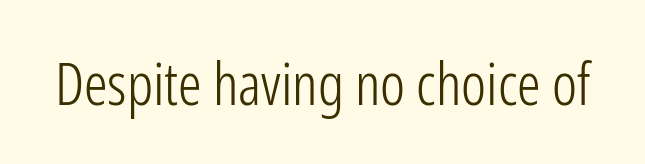
Q: Is the text bold? A: No.
Q: Is the text italic (slanted)? A: No, it is upright.
Q: Is the typeface a serif or a sans-serif typeface? A: Sans-serif.
Q: Is the text underlined? A: No.
Q: Is the spacing between letters normal or unusually wide? A: Normal.
Q: Width (condensed, normal, or wide)? A: Condensed.
Q: Stroke contrast? A: Low.
Q: x-height? A: Medium.
Q: Monospaced? A: No.
